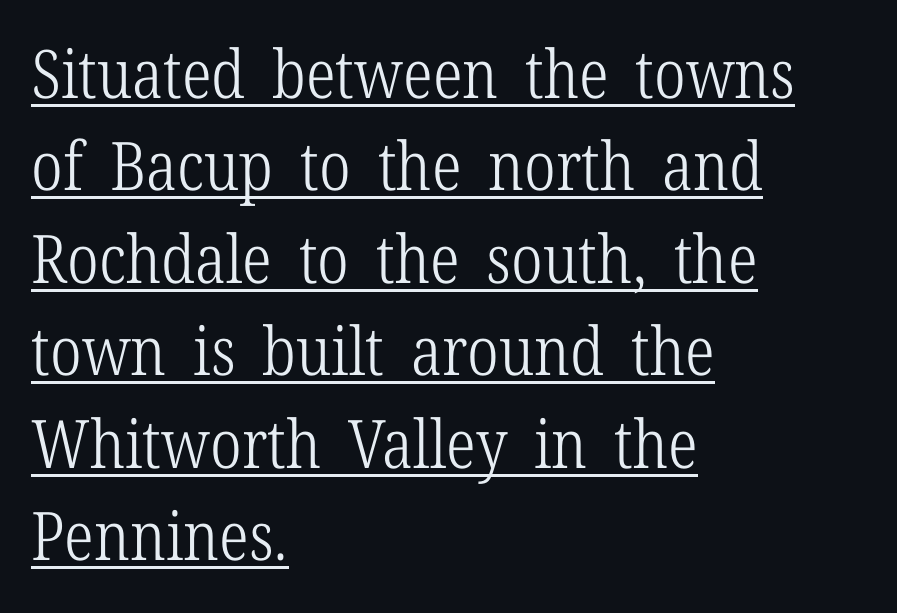
Q: Is the text bold? A: No.
Q: Is the text italic (slanted)? A: No, it is upright.
Q: Is the typeface a serif or a sans-serif typeface? A: Serif.
Q: Is the text underlined? A: Yes.
Q: How is the paragraph aligned? A: Left-aligned.
Q: Is the spacing between letters normal or unusually wide? A: Normal.
Q: Is the spacing between lines tight, normal or loose? A: Normal.
Q: Width (condensed, normal, or wide)? A: Condensed.
Q: Stroke contrast? A: Low.
Q: x-height? A: Medium.
Q: Monospaced? A: No.
